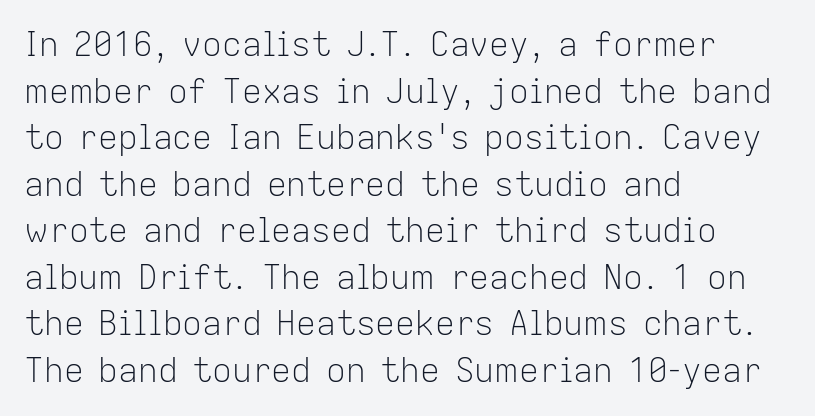
{"serif": "no", "italic": "no", "bold": "no", "weight": "light", "width": "normal", "stroke_contrast": "low", "x_height": "medium", "monospaced": "no", "underline": "no", "align": "left", "line_spacing": "normal", "line_spacing_ratio": 1.41, "letter_spacing": "normal", "letter_spacing_em": 0.0, "glyph_px": 33}
